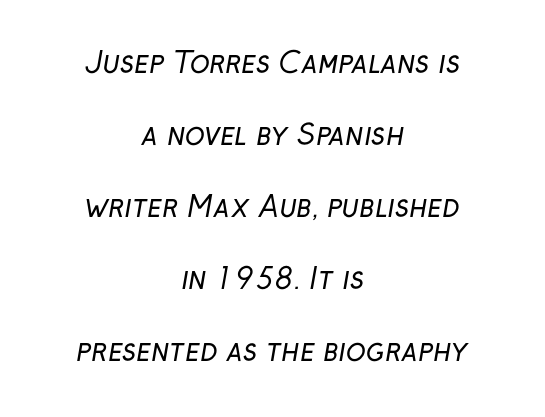
{"serif": "no", "bold": "no", "weight": "regular", "width": "normal", "stroke_contrast": "low", "x_height": "medium", "monospaced": "no", "underline": "no", "align": "center", "line_spacing": "loose", "line_spacing_ratio": 2.48, "letter_spacing": "normal", "letter_spacing_em": 0.0, "glyph_px": 29}
